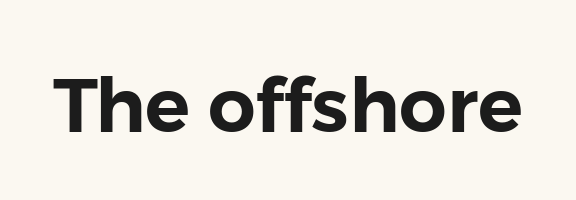
{"serif": "no", "italic": "no", "width": "normal", "stroke_contrast": "low", "x_height": "medium", "monospaced": "no", "underline": "no", "letter_spacing": "normal", "letter_spacing_em": 0.0, "glyph_px": 75}
